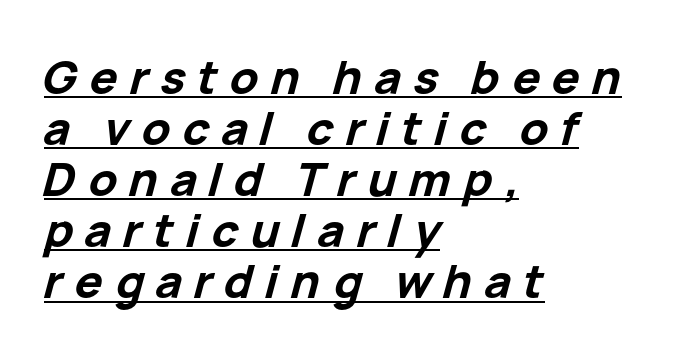
The lines are quadded left. These lines have a slow, spaced-out rhythm from letter to letter. The sample has been set heavy, in full bold. Somebody hit Ctrl+U on this one — the words are underlined. A typesetter would call this proportional, since set widths differ per character. Characters are canted at an angle relative to the baseline's perpendicular.
